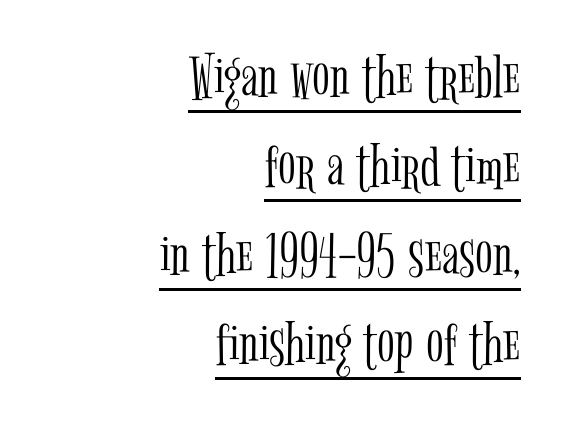
{"serif": "yes", "italic": "no", "bold": "no", "weight": "light", "width": "condensed", "stroke_contrast": "low", "x_height": "medium", "monospaced": "no", "underline": "yes", "align": "right", "line_spacing": "normal", "line_spacing_ratio": 1.37, "letter_spacing": "normal", "letter_spacing_em": 0.0, "glyph_px": 65}
